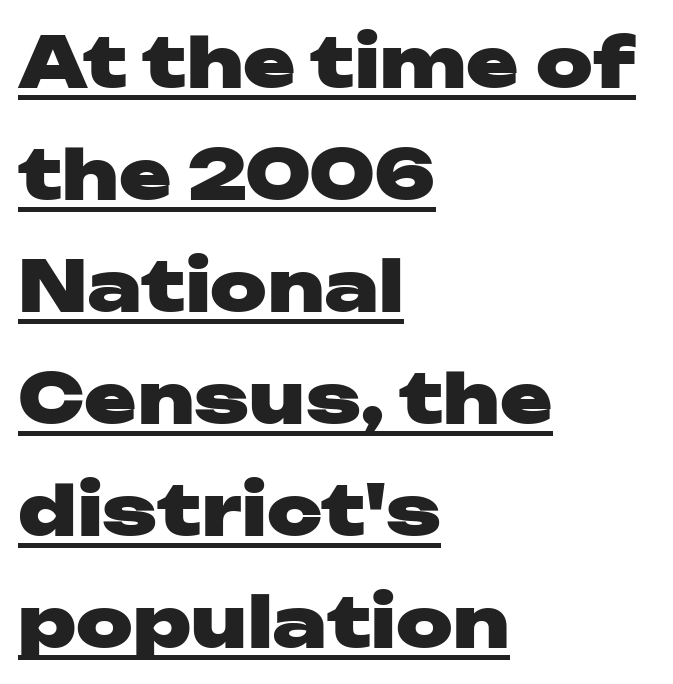
The image shows 70 px heavy, wide sans-serif type, upright; set left-aligned, normal line spacing (1.6x), normal letter spacing, underlined; low stroke contrast and a medium x-height.
